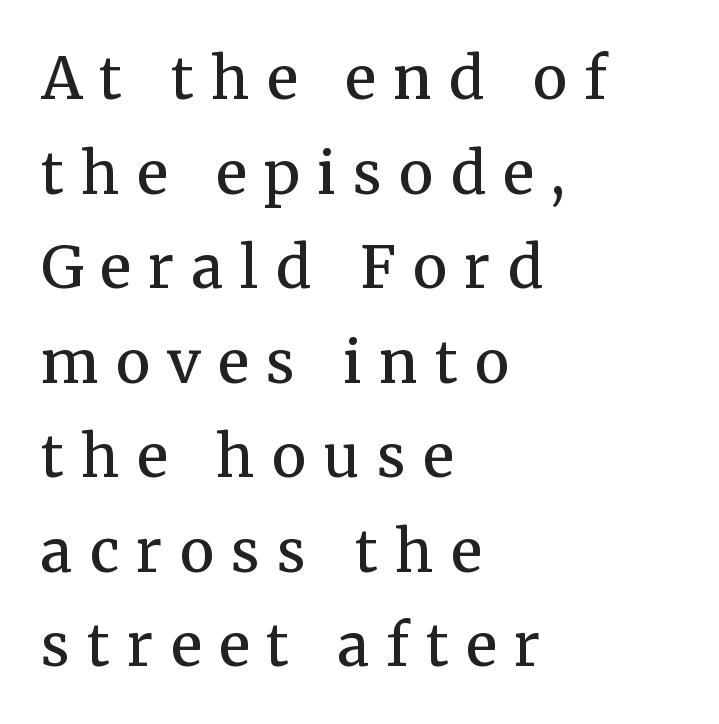
These lines are set flush left with a ragged right edge. Style check: upright. Descender tails drop into unmarked territory. Compared with typical body copy, the letter spacing here is much looser. The rendering uses a moderate line-height, typical for paragraphs.
